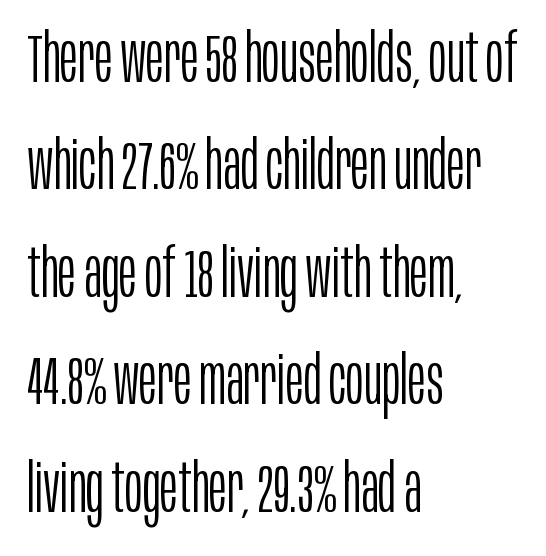
Q: Is the text bold? A: No.
Q: Is the text italic (slanted)? A: No, it is upright.
Q: Is the typeface a serif or a sans-serif typeface? A: Sans-serif.
Q: Is the text underlined? A: No.
Q: How is the paragraph aligned? A: Left-aligned.
Q: Is the spacing between letters normal or unusually wide? A: Normal.
Q: Is the spacing between lines tight, normal or loose? A: Normal.
Q: Width (condensed, normal, or wide)? A: Condensed.
Q: Stroke contrast? A: Low.
Q: x-height? A: Large.
Q: Monospaced? A: No.
